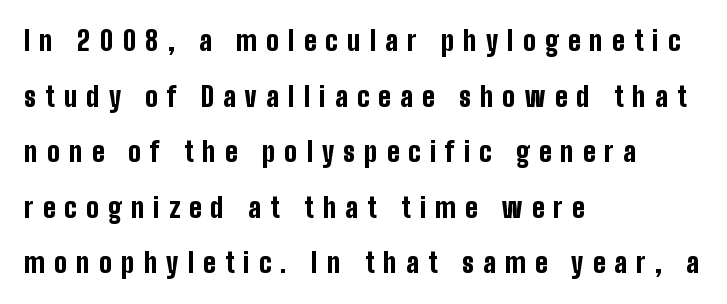
{"italic": "no", "bold": "yes", "underline": "no", "align": "left", "line_spacing": "loose", "line_spacing_ratio": 2.06, "letter_spacing": "wide", "letter_spacing_em": 0.34, "glyph_px": 27}
